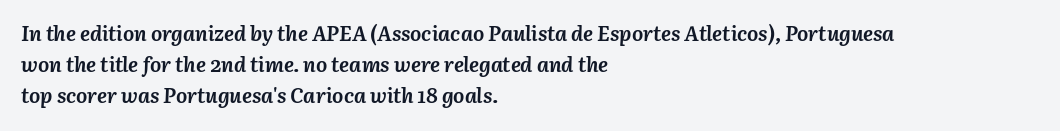
The passage shown stacks its lines at a standard gap. Words float on clear page, feet unadorned. Honestly, the letter spacing is just normal — you wouldn't notice it. A typesetter would mark this as italic.
